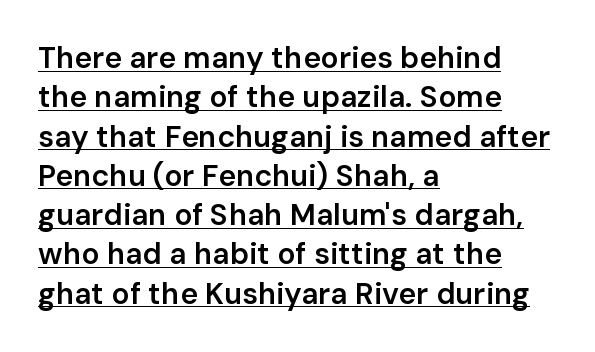
Students, note that the glyphs here touch the page at normal intervals. A roman cut, with each character standing at attention. Moderately thickened strokes mark this as semibold type. Leftover space on each line is placed entirely after the last word. These characters rest on top of a visible drawn line.
